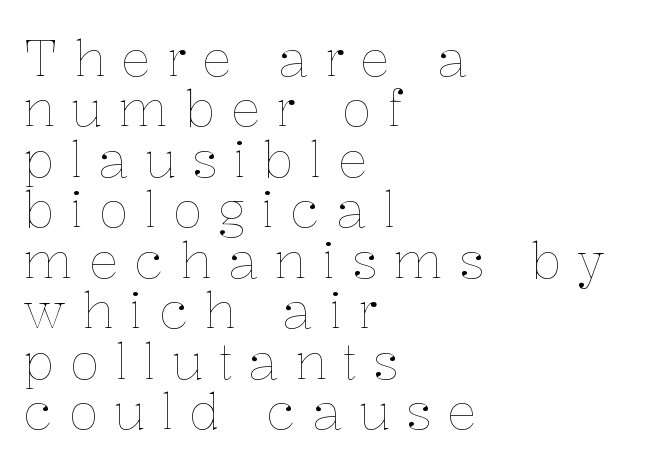
Note the varied advance widths — an 'i' is clearly narrower than an 'm'. The typeface has the unassuming heft of standard copy or less. In CSS terms this would be text-align: left. The horizontal fit of the characters is loose and conspicuously gappy. Only glyphs here, with clear space below each row.
